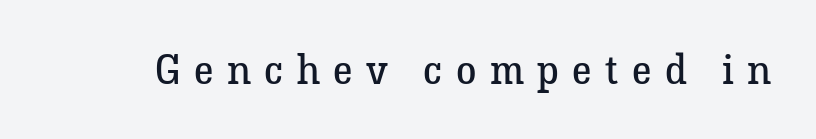
Q: Is the text bold? A: No.
Q: Is the text italic (slanted)? A: No, it is upright.
Q: Is the typeface a serif or a sans-serif typeface? A: Serif.
Q: Is the text underlined? A: No.
Q: Is the spacing between letters normal or unusually wide? A: Unusually wide.
Q: Width (condensed, normal, or wide)? A: Normal.
Q: Stroke contrast? A: Low.
Q: x-height? A: Medium.
Q: Monospaced? A: No.
